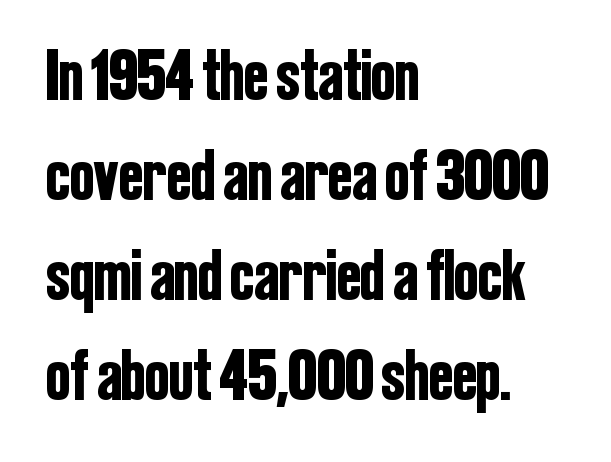
Q: Is the text italic (slanted)? A: No, it is upright.
Q: Is the typeface a serif or a sans-serif typeface? A: Sans-serif.
Q: Is the text underlined? A: No.
Q: How is the paragraph aligned? A: Left-aligned.
Q: Is the spacing between letters normal or unusually wide? A: Normal.
Q: Is the spacing between lines tight, normal or loose? A: Normal.
Q: Width (condensed, normal, or wide)? A: Condensed.
Q: Stroke contrast? A: Low.
Q: x-height? A: Medium.
Q: Monospaced? A: No.
